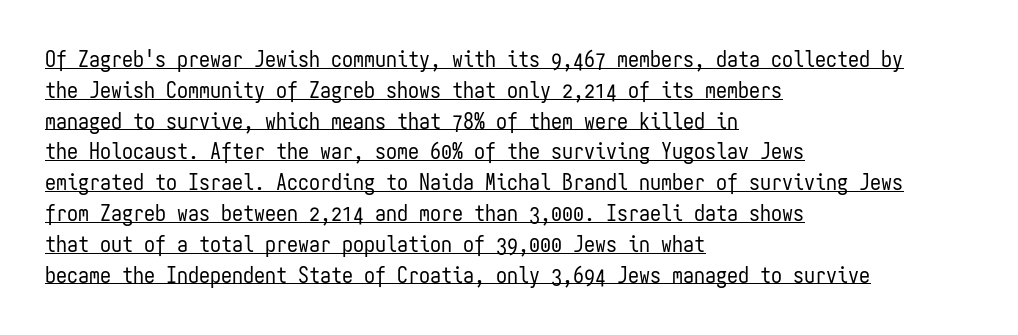
The image shows 22 px text type, upright; set left-aligned, normal line spacing (1.4x), normal letter spacing, underlined.
